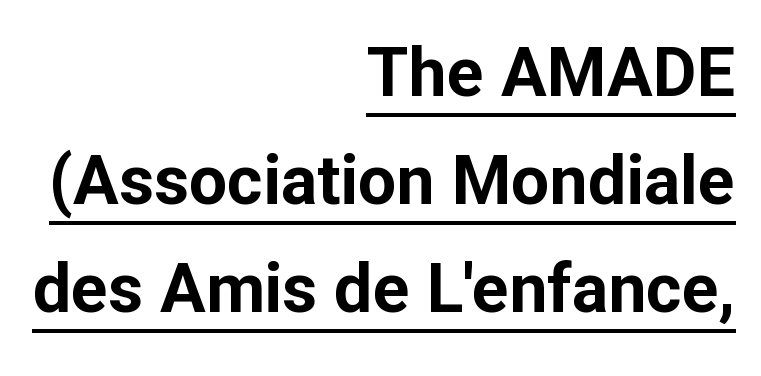
The image shows 68 px bold sans-serif type, upright; set right-aligned, normal line spacing (1.59x), normal letter spacing, underlined; low stroke contrast and a medium x-height.
